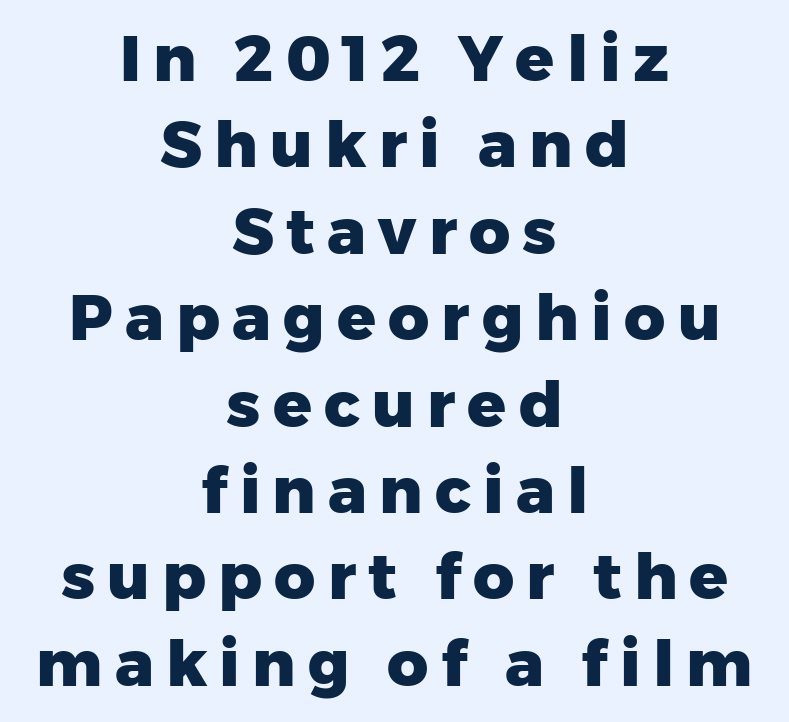
Q: Is the text bold? A: Yes.
Q: Is the text italic (slanted)? A: No, it is upright.
Q: Is the typeface a serif or a sans-serif typeface? A: Sans-serif.
Q: Is the text underlined? A: No.
Q: How is the paragraph aligned? A: Centered.
Q: Is the spacing between lines tight, normal or loose? A: Normal.
Q: Width (condensed, normal, or wide)? A: Normal.
Q: Stroke contrast? A: Low.
Q: x-height? A: Medium.
Q: Monospaced? A: No.
